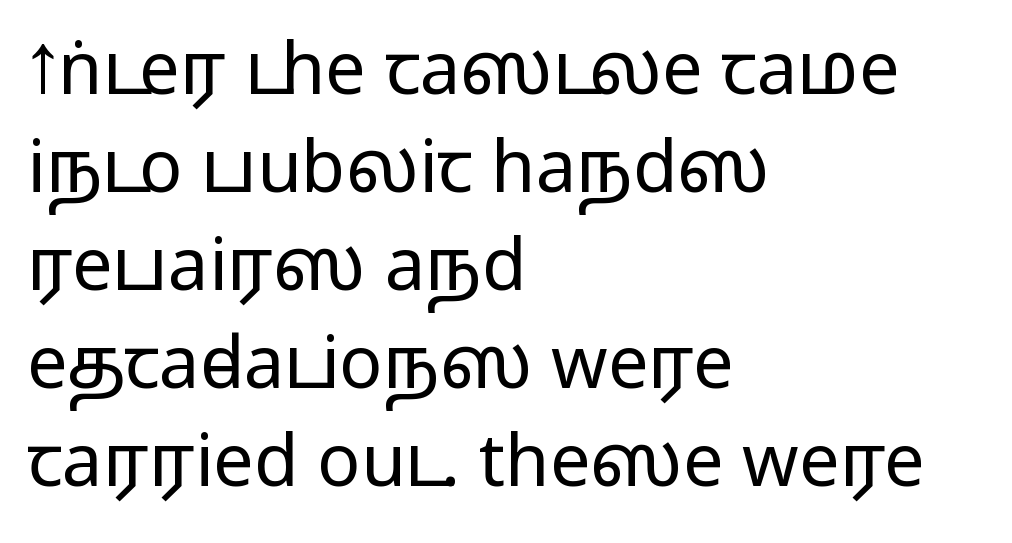
The image shows 72 px regular-weight, wide sans-serif type, upright; set left-aligned, normal line spacing (1.36x), normal letter spacing, not underlined; low stroke contrast and a medium x-height.
